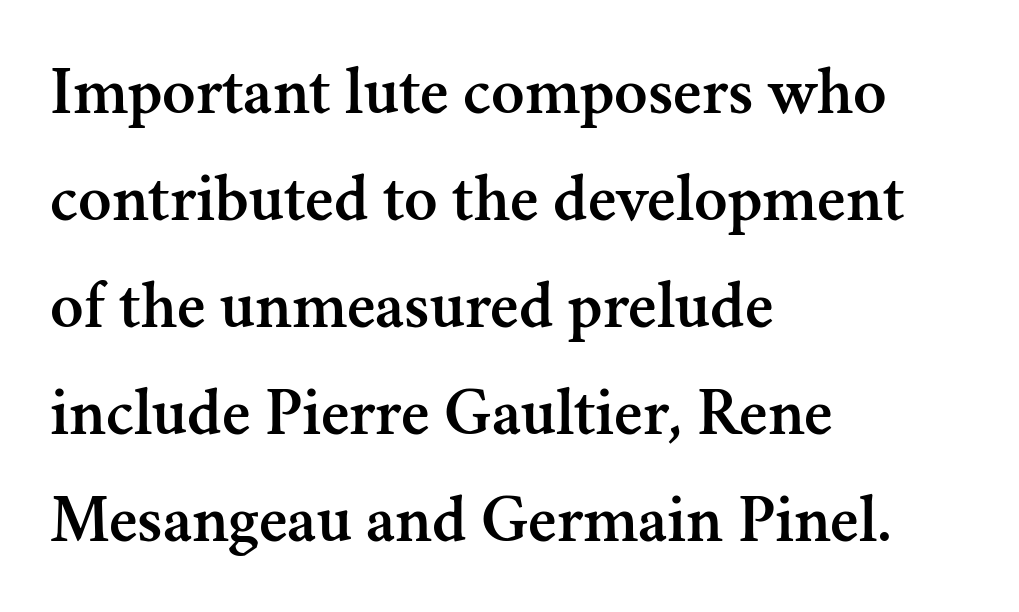
Successive baselines arrive at the customary interval. Glyph-to-glyph distance matches everyday printed text. Note the varied advance widths — an 'i' is clearly narrower than an 'm'. The glyphs in this specimen are seriffed. Is there any slant? The stems are plumb. The paragraph shown leans on its left margin.
